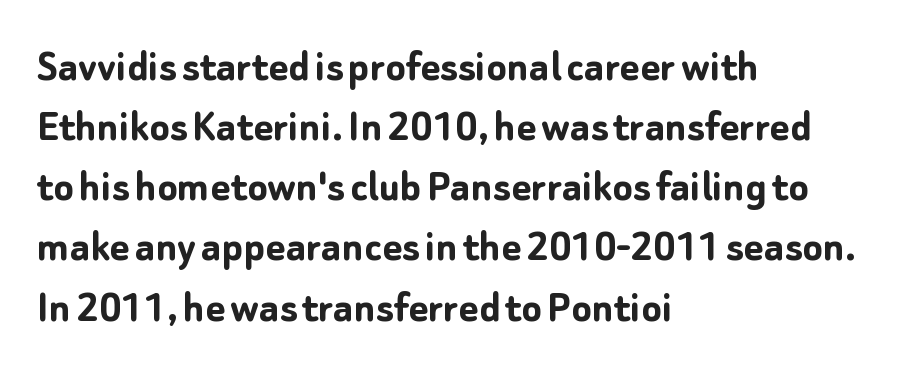
Every stem runs plumb, perpendicular to the baseline. The zone under the glyphs is completely vacant. These lines are rendered in a variable-pitch font. The rendering uses a bold face; every stroke is thick and dark. Does the copy run flush right? No — it runs flush left. A typesetter would label this face a sans.
